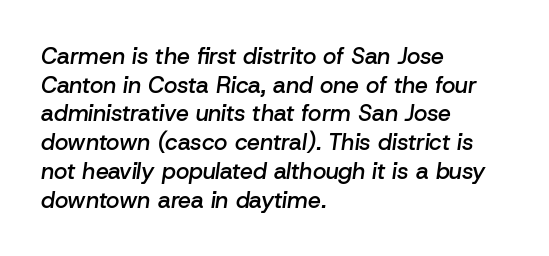
The image shows 23 px text type, italic (leaning right); set left-aligned, normal line spacing (1.25x), normal letter spacing, not underlined.
